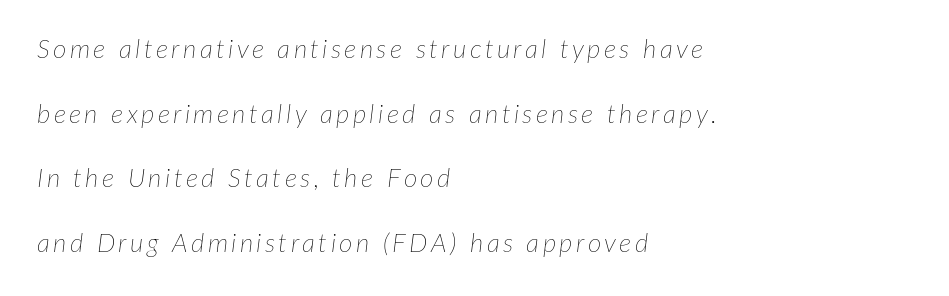
The passage shown is not bold in any degree. Leading is clearly above the norm, producing a sparse column. This is oblique type, the kind used for emphasis or titles. All the whitespace from short lines collects on the right. Glance below the letters and you will spot only blank space.
